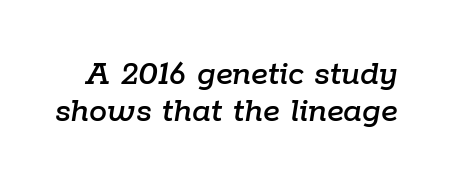
The image shows 36 px text type, italic (leaning right); set tight line spacing (1.04x), normal letter spacing, not underlined; low stroke contrast and a medium x-height.
